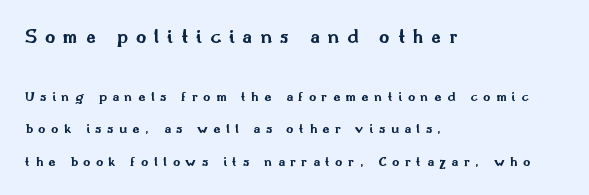
The image shows 20 px bold type, upright; set left-aligned, loose line spacing (2.33x), unusually wide letter spacing (+0.4 em), not underlined; the first (top) block is 1.43x larger.
